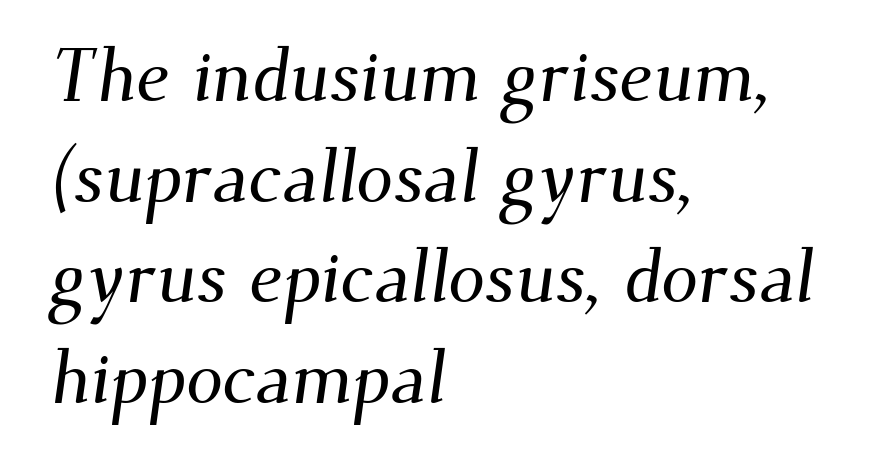
{"serif": "yes", "width": "normal", "stroke_contrast": "medium", "x_height": "small", "monospaced": "no", "underline": "no", "align": "left", "line_spacing": "normal", "line_spacing_ratio": 1.36, "letter_spacing": "normal", "letter_spacing_em": 0.0, "glyph_px": 74}
